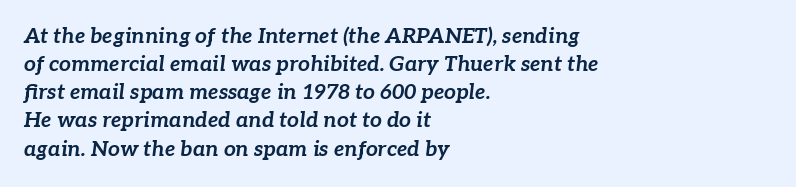
Q: Is the text bold? A: Yes.
Q: Is the text italic (slanted)? A: Yes, it leans right by about 7 degrees.
Q: Is the text underlined? A: No.
Q: How is the paragraph aligned? A: Left-aligned.
Q: Is the spacing between letters normal or unusually wide? A: Normal.
Q: Is the spacing between lines tight, normal or loose? A: Normal.
